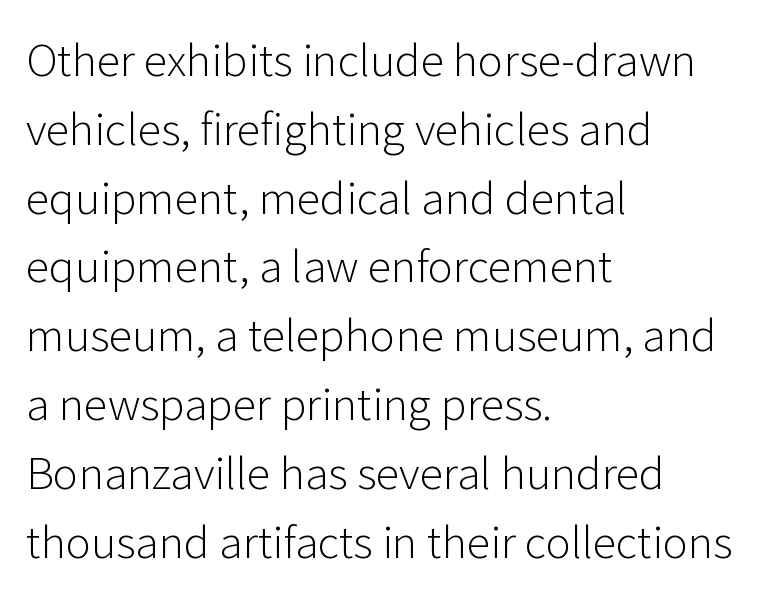
Q: Is the text bold? A: No.
Q: Is the text italic (slanted)? A: No, it is upright.
Q: Is the typeface a serif or a sans-serif typeface? A: Sans-serif.
Q: Is the text underlined? A: No.
Q: How is the paragraph aligned? A: Left-aligned.
Q: Is the spacing between letters normal or unusually wide? A: Normal.
Q: Is the spacing between lines tight, normal or loose? A: Normal.
Q: Width (condensed, normal, or wide)? A: Normal.
Q: Stroke contrast? A: Low.
Q: x-height? A: Medium.
Q: Monospaced? A: No.
